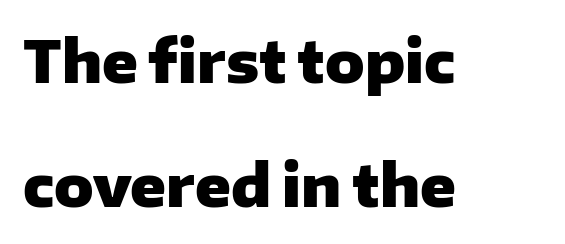
{"serif": "no", "italic": "no", "bold": "yes", "weight": "heavy", "width": "normal", "stroke_contrast": "low", "x_height": "medium", "monospaced": "no", "underline": "no", "align": "left", "line_spacing": "loose", "line_spacing_ratio": 2.14, "letter_spacing": "normal", "letter_spacing_em": 0.0, "glyph_px": 58}
